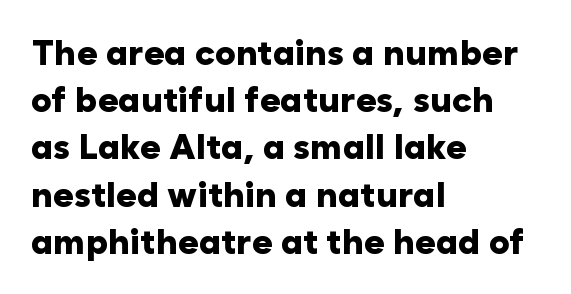
Q: Is the text bold? A: Yes.
Q: Is the text italic (slanted)? A: No, it is upright.
Q: Is the typeface a serif or a sans-serif typeface? A: Sans-serif.
Q: Is the text underlined? A: No.
Q: How is the paragraph aligned? A: Left-aligned.
Q: Is the spacing between letters normal or unusually wide? A: Normal.
Q: Is the spacing between lines tight, normal or loose? A: Normal.
Q: Width (condensed, normal, or wide)? A: Normal.
Q: Stroke contrast? A: Low.
Q: x-height? A: Medium.
Q: Monospaced? A: No.
